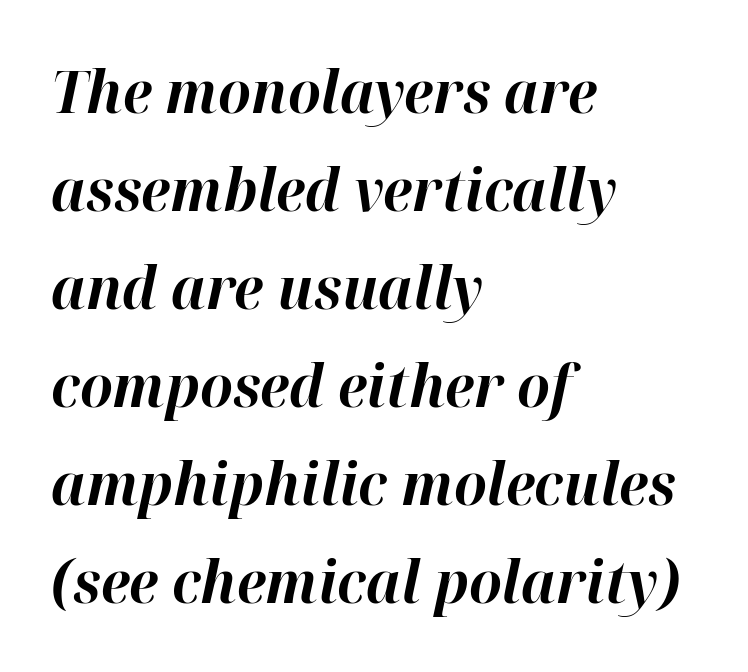
{"italic": "yes", "lean": "right", "slant_degrees": 12, "bold": "yes", "weight": "bold", "width": "normal", "stroke_contrast": "high", "x_height": "medium", "monospaced": "no", "underline": "no", "align": "left", "line_spacing": "normal", "line_spacing_ratio": 1.69, "letter_spacing": "normal", "letter_spacing_em": 0.0, "glyph_px": 58}
